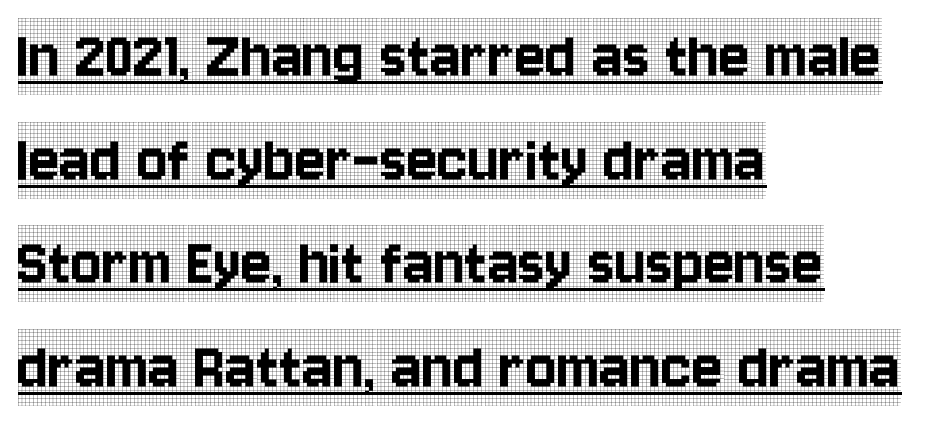
The rendering keeps characters at their native spacing. These lines sit exactly where default settings would place them. Horizontally, the lines are justified to the leading edge only. Note: serifs present on the glyphs. Honestly, the underline is the first thing you notice here. The letters advance in unequal steps, a hallmark of proportional type.
